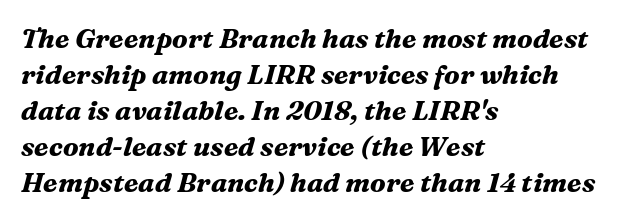
{"italic": "yes", "lean": "right", "slant_degrees": 16, "bold": "yes", "underline": "no", "align": "left", "line_spacing": "normal", "line_spacing_ratio": 1.33, "letter_spacing": "normal", "letter_spacing_em": 0.0, "glyph_px": 27}
